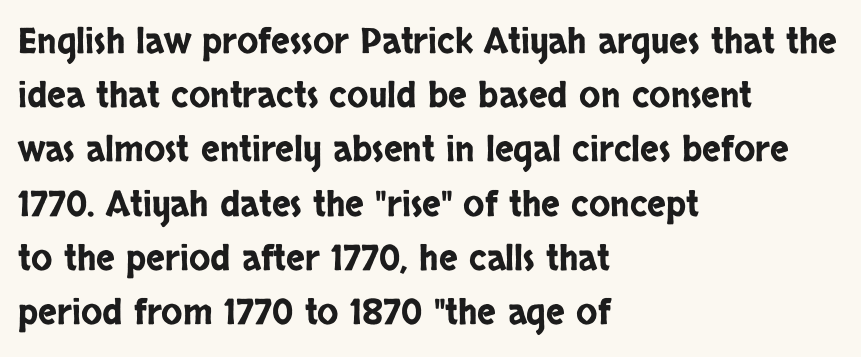
The image shows 35 px condensed sans-serif type, upright; set left-aligned, normal line spacing (1.55x), normal letter spacing, not underlined; low stroke contrast and a large x-height.
